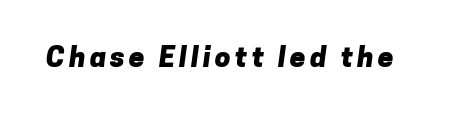
A typesetter would call this proportional, since set widths differ per character. The typesetting leans heavy: a genuine bold. Serifs: no, the terminals of the letterforms are clean. Bare-footed words on every line.
